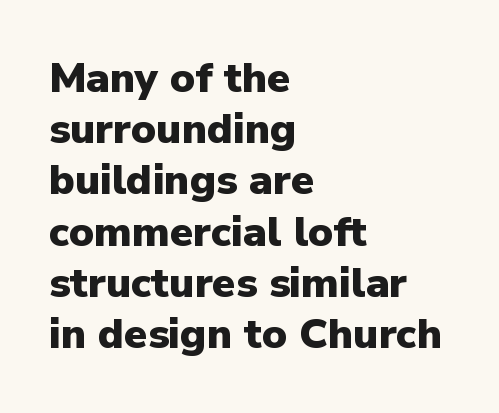
The letters stand upright; this is a roman face. Caption: bold face, heavy strokes. These lines are rendered in a variable-pitch font. The passage shown is not underscored anywhere. To sum up the face: it is a sans, with no serifs.
